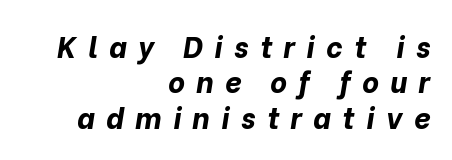
{"italic": "yes", "lean": "right", "slant_degrees": 10, "bold": "yes", "weight": "bold", "width": "normal", "stroke_contrast": "low", "x_height": "medium", "monospaced": "no", "underline": "no", "align": "right", "line_spacing_ratio": 1.22, "letter_spacing": "wide", "letter_spacing_em": 0.39, "glyph_px": 29}
